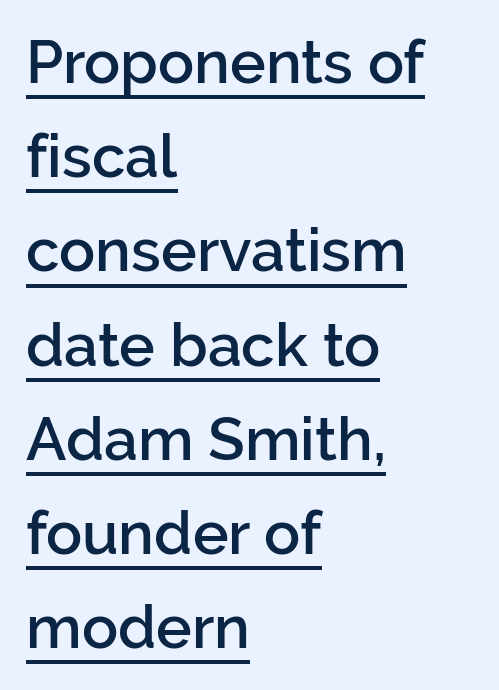
{"serif": "no", "italic": "no", "bold": "semi", "weight": "semibold", "width": "normal", "stroke_contrast": "low", "x_height": "medium", "monospaced": "no", "underline": "yes", "align": "left", "line_spacing": "normal", "line_spacing_ratio": 1.57, "letter_spacing": "normal", "letter_spacing_em": 0.0, "glyph_px": 60}
